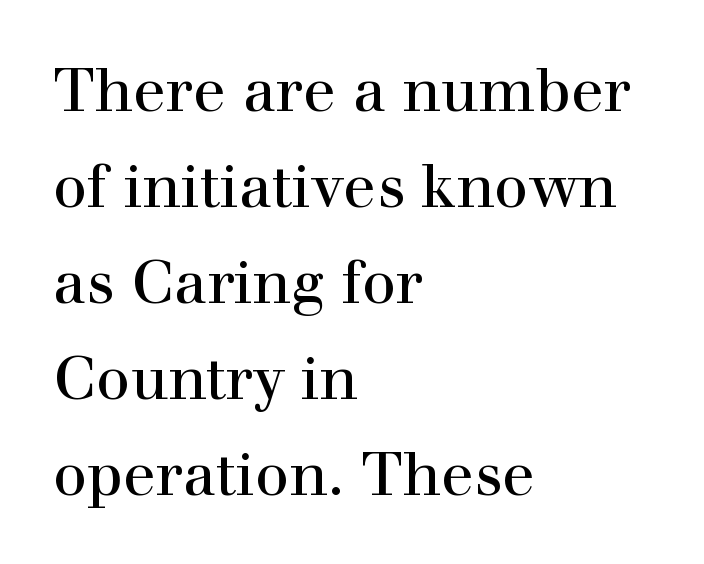
The area under the type is left untouched. The type family on display is of the serif kind. Proportional: the letters do not fall into vertical columns. In CSS terms this would be text-align: left.
